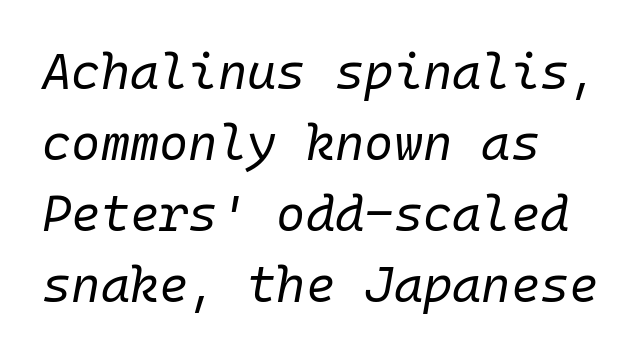
Regular leading. Every character sits at an angle, as italics do. The face looks like a standard text weight, possibly lighter. Nobody drew a line under any word here. Visually the block forms a straight wall on the left and a jagged coastline on the right. Default kerning and tracking; the words read as compact shapes.
